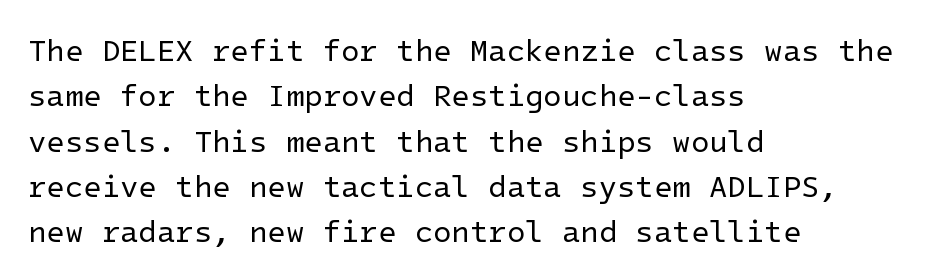
In terms of posture, this sample is upright. Alignment: flush left. The tracking reads as untouched default to a designer's eye. The glyphs in this specimen are sans serif. Rows of type keep a routine distance in the vertical direction. Is this a heavy cut? Hardly; it is regular or lighter.
